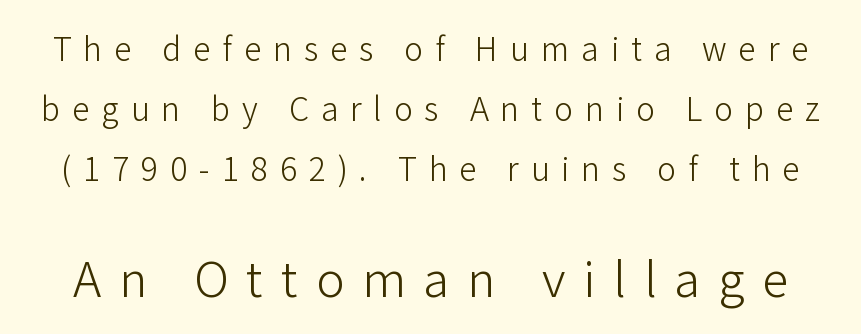
Short note: letters widely spaced. Heft: none added — not bold. A typesetter would mark this as roman, not italic. Do the characters align in a grid? No, the font is proportional. Just letters on the line, the space beneath them empty.
